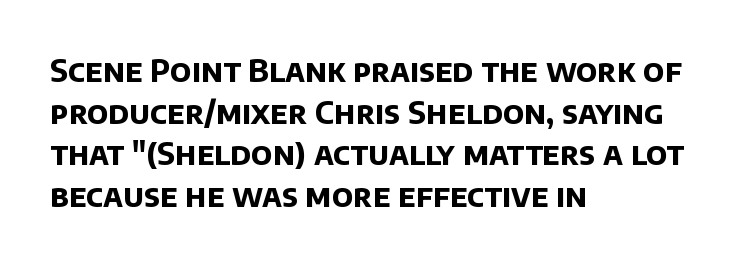
{"serif": "no", "bold": "yes", "weight": "bold", "width": "normal", "stroke_contrast": "low", "x_height": "large", "monospaced": "no", "underline": "no", "align": "left", "line_spacing": "normal", "line_spacing_ratio": 1.34, "letter_spacing": "normal", "letter_spacing_em": 0.0, "glyph_px": 31}
